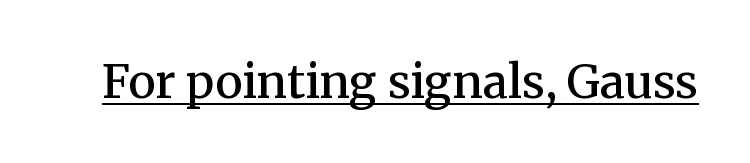
Q: Is the text bold? A: Semi-bold.
Q: Is the text italic (slanted)? A: No, it is upright.
Q: Is the typeface a serif or a sans-serif typeface? A: Serif.
Q: Is the text underlined? A: Yes.
Q: Is the spacing between letters normal or unusually wide? A: Normal.
Q: Width (condensed, normal, or wide)? A: Normal.
Q: Stroke contrast? A: Medium.
Q: x-height? A: Medium.
Q: Monospaced? A: No.
